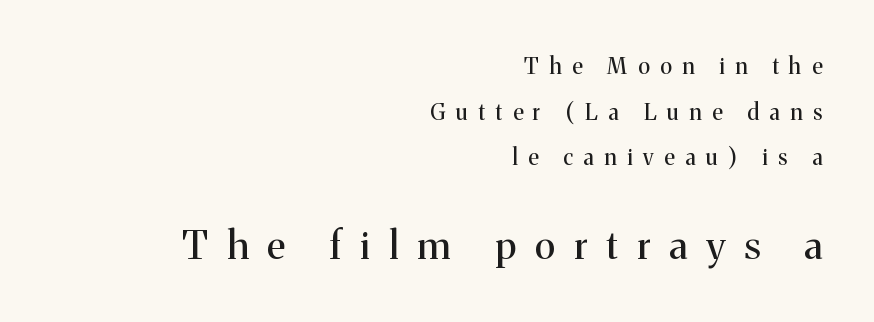
{"serif": "yes", "italic": "no", "bold": "no", "weight": "regular", "width": "normal", "stroke_contrast": "medium", "x_height": "medium", "monospaced": "no", "underline": "no", "align": "right", "line_spacing": "loose", "line_spacing_ratio": 2.07, "letter_spacing": "wide", "letter_spacing_em": 0.49, "larger_block": "second", "size_ratio": 1.77, "glyph_px": 39}
